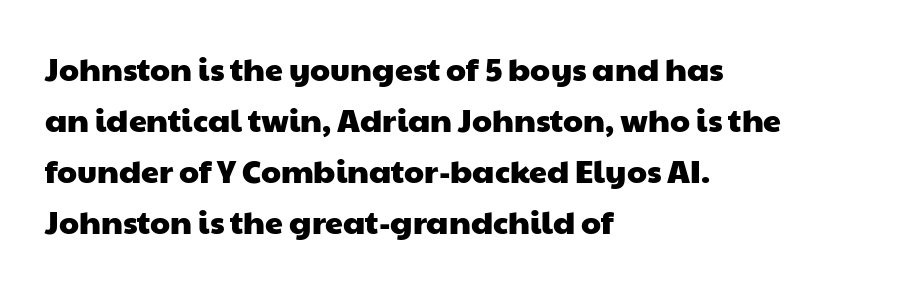
The designer went with a sans here, leaving each stem footless. The face used here is proportionally spaced, like ordinary book or web type. Underline: absent. The designer left line spacing at the default.
